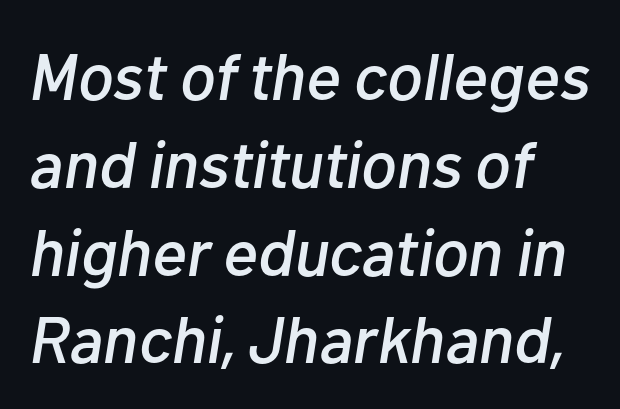
The image shows 66 px text type, italic (leaning right); set left-aligned, normal line spacing (1.33x), normal letter spacing, not underlined; low stroke contrast and a medium x-height.
